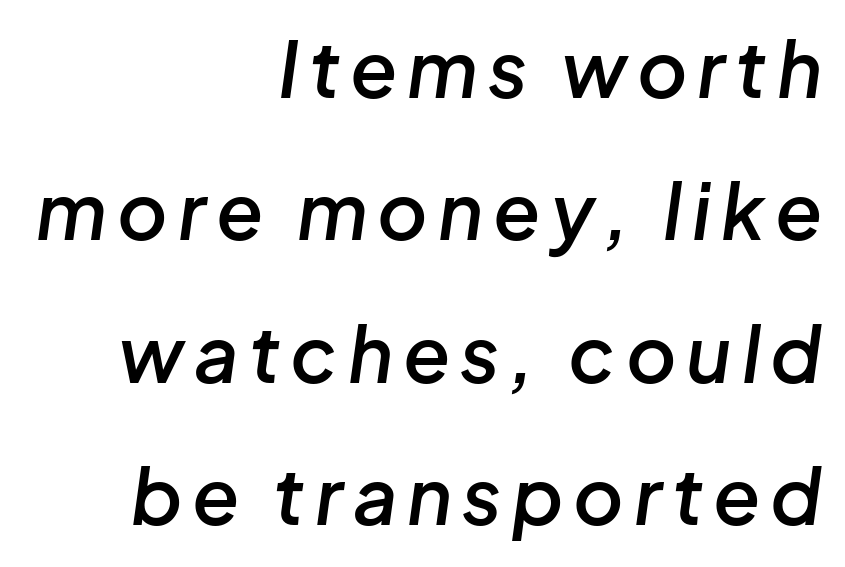
The image shows 77 px semibold type, italic (leaning right); set right-aligned, line spacing 1.85x, not underlined; low stroke contrast and a medium x-height.
